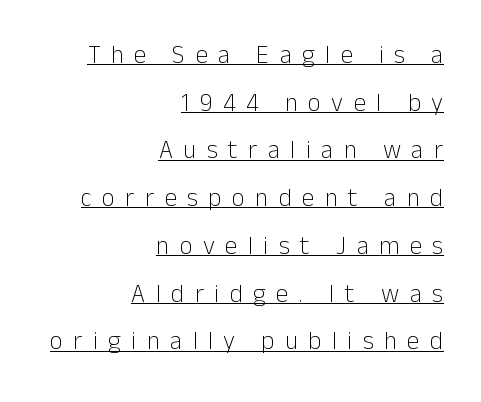
The letters stand upright; this is a roman face. Characters follow at a spacing far wider than the type designer built in. Glance below the letters and you will spot a drawn line. The line-height multiplier appears high, well above default. Letters have the restrained weight of plain body copy at most.
